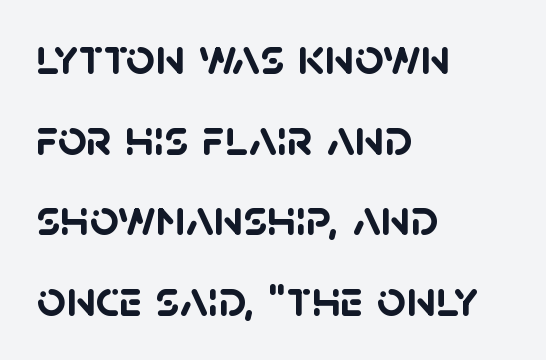
Q: Is the text bold? A: Yes.
Q: Is the typeface a serif or a sans-serif typeface? A: Sans-serif.
Q: Is the text underlined? A: No.
Q: How is the paragraph aligned? A: Left-aligned.
Q: Is the spacing between letters normal or unusually wide? A: Normal.
Q: Is the spacing between lines tight, normal or loose? A: Normal.
Q: Width (condensed, normal, or wide)? A: Normal.
Q: Stroke contrast? A: Low.
Q: x-height? A: Large.
Q: Monospaced? A: No.
